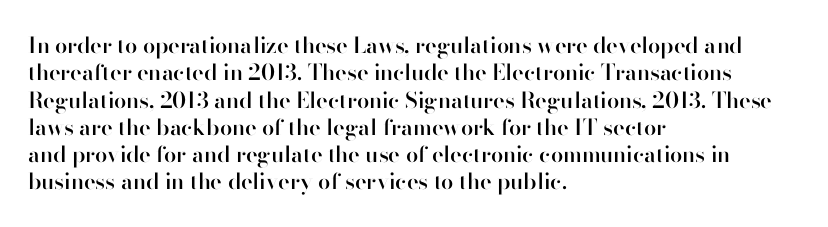
Typographic density is moderately raised because the face is semibold. Vertical strokes here are truly vertical. Between one letter and the next there's only the usual sliver of space. The setting favours the left margin, as ordinary paragraphs usually do.
